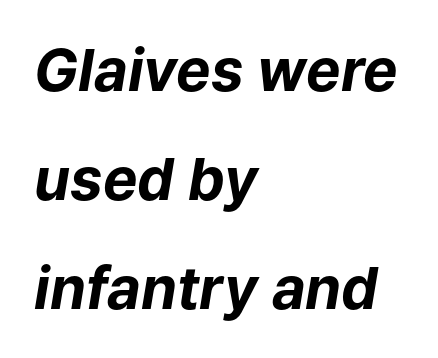
Left-aligned paragraph, ragged on the right. Descender tails drop into unmarked territory. The specimen reads as italic at a glance. A typesetter would call this zero additional tracking. These words are printed bold, with thick strokes throughout.
